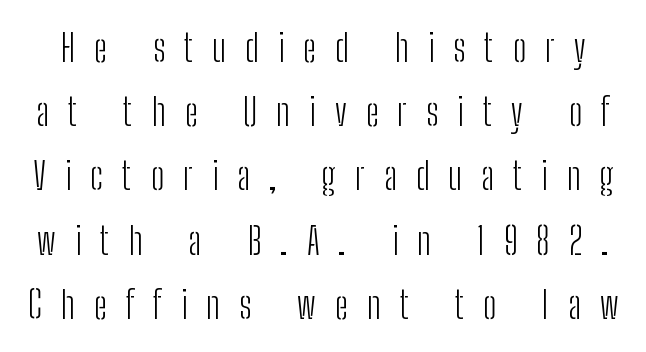
This sample uses expanded letter spacing, leaving extra air between glyphs. Ink coverage per letter is moderate at most. Baseline-to-baseline distance is the conventional proportion of letter height. Typographically, this falls in the sans-serif category.
